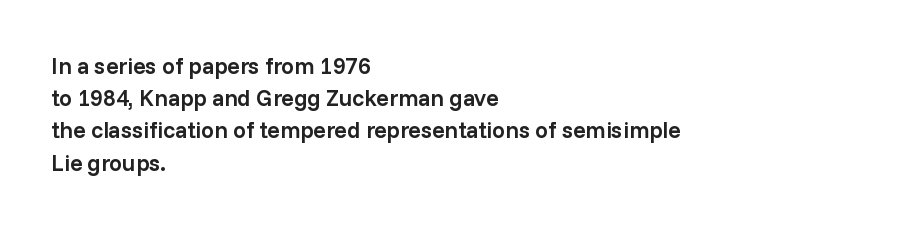
Q: Is the text bold? A: Semi-bold.
Q: Is the text italic (slanted)? A: No, it is upright.
Q: Is the text underlined? A: No.
Q: How is the paragraph aligned? A: Left-aligned.
Q: Is the spacing between letters normal or unusually wide? A: Normal.
Q: Is the spacing between lines tight, normal or loose? A: Normal.
